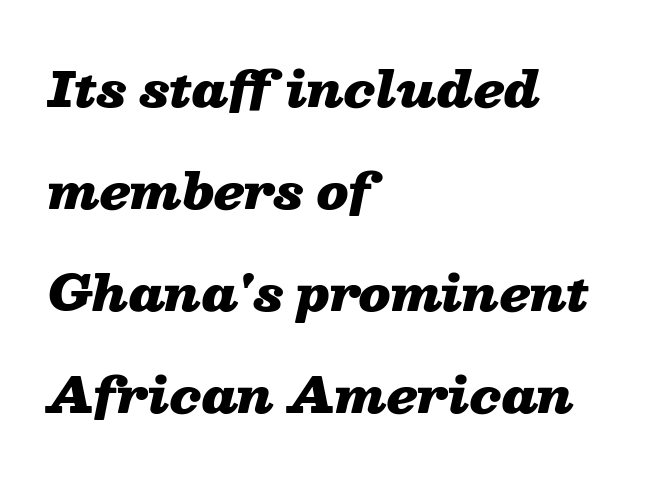
Every character sits at an angle, as italics do. If you drew a ruler down the left edge, every line would touch it. The strokes are fattened all the way to bold. The rendering uses a large line-height, opening up the rows. The passage shown is typed in a proportional face where columns would drift.
